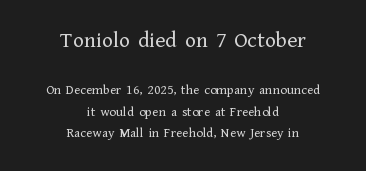
Short note: letters normally spaced. The block sitting higher on the canvas is the one with enlarged characters. The lettering stays uniformly vertical, giving the passage a roman look. The weight would be labelled regular, book, light, or lighter still. Each row of text sits above clean, open space. Caption: multi-line text, centered on the measure.
